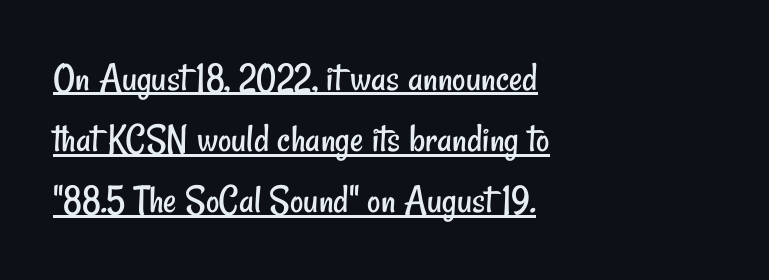
Q: Is the text bold? A: No.
Q: Is the typeface a serif or a sans-serif typeface? A: Sans-serif.
Q: Is the text underlined? A: Yes.
Q: How is the paragraph aligned? A: Left-aligned.
Q: Is the spacing between letters normal or unusually wide? A: Normal.
Q: Is the spacing between lines tight, normal or loose? A: Normal.
Q: Width (condensed, normal, or wide)? A: Condensed.
Q: Stroke contrast? A: Low.
Q: x-height? A: Small.
Q: Monospaced? A: No.
